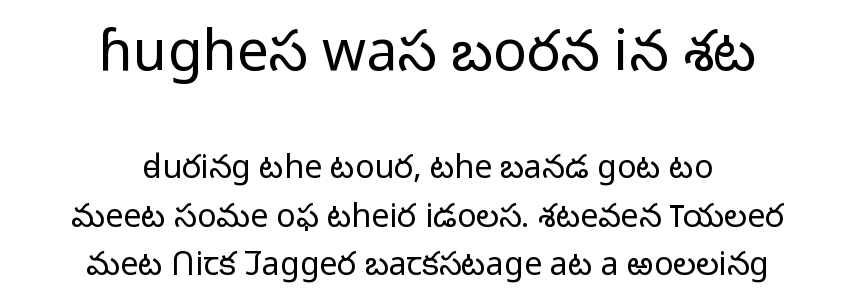
Q: Is the text bold? A: No.
Q: Is the text italic (slanted)? A: No, it is upright.
Q: Is the typeface a serif or a sans-serif typeface? A: Sans-serif.
Q: Is the text underlined? A: No.
Q: How is the paragraph aligned? A: Centered.
Q: Is the spacing between letters normal or unusually wide? A: Normal.
Q: Is the spacing between lines tight, normal or loose? A: Normal.
Q: Which block of text is set in a larger size, the first (top) or the second (bottom)? A: The first (top) one.
Q: Width (condensed, normal, or wide)? A: Normal.
Q: Stroke contrast? A: Low.
Q: x-height? A: Medium.
Q: Monospaced? A: No.
